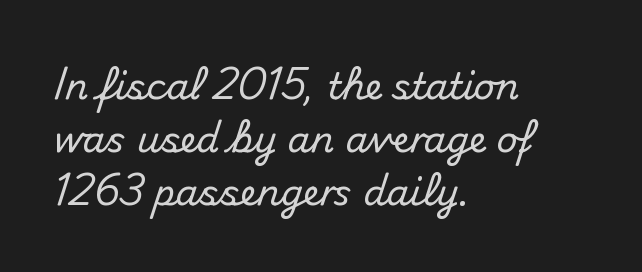
{"serif": "no", "width": "normal", "stroke_contrast": "medium", "x_height": "small", "monospaced": "no", "underline": "no", "align": "left", "line_spacing": "normal", "line_spacing_ratio": 1.47, "letter_spacing": "normal", "letter_spacing_em": 0.0, "glyph_px": 36}
